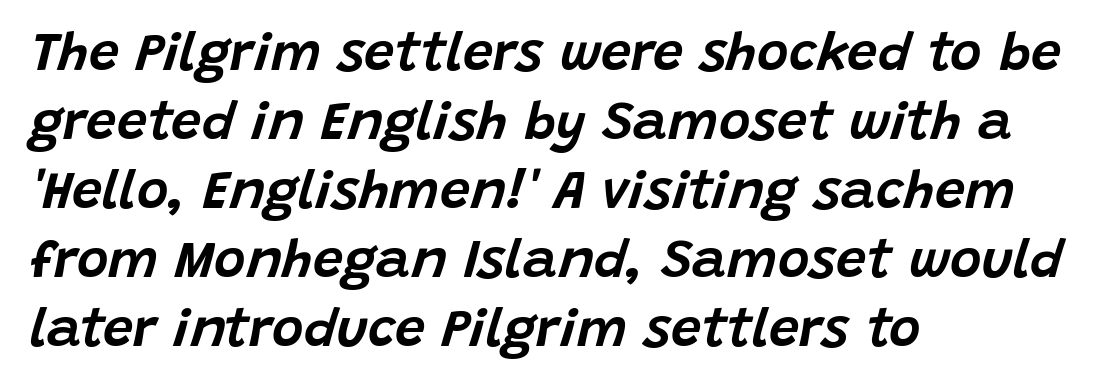
{"italic": "yes", "lean": "right", "slant_degrees": 15, "width": "normal", "stroke_contrast": "low", "x_height": "large", "monospaced": "no", "underline": "no", "align": "left", "line_spacing": "normal", "line_spacing_ratio": 1.28, "letter_spacing": "normal", "letter_spacing_em": 0.0, "glyph_px": 54}
